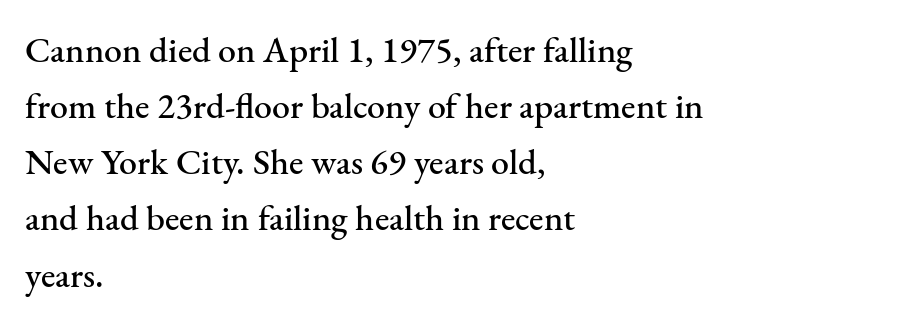
This rendering employs a face with finishing strokes, i.e., a serif. Quick note: underline off. The type sits square on the baseline with zero lean. All the whitespace from short lines collects on the right. These lines are rendered in a variable-pitch font. Honestly, the row spacing looks completely unremarkable.
